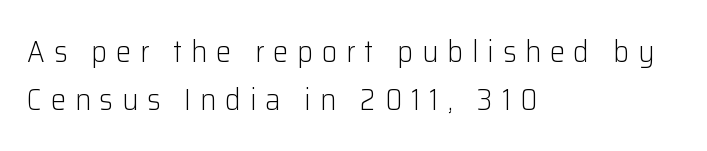
Q: Is the text bold? A: No.
Q: Is the text italic (slanted)? A: No, it is upright.
Q: Is the typeface a serif or a sans-serif typeface? A: Sans-serif.
Q: Is the text underlined? A: No.
Q: How is the paragraph aligned? A: Left-aligned.
Q: Is the spacing between letters normal or unusually wide? A: Unusually wide.
Q: Is the spacing between lines tight, normal or loose? A: Normal.
Q: Width (condensed, normal, or wide)? A: Normal.
Q: Stroke contrast? A: Low.
Q: x-height? A: Medium.
Q: Monospaced? A: No.
